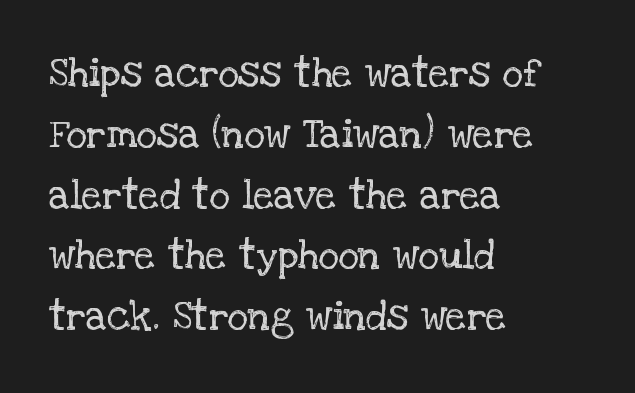
{"serif": "yes", "italic": "no", "bold": "no", "weight": "regular", "width": "normal", "stroke_contrast": "low", "x_height": "large", "monospaced": "no", "underline": "no", "align": "left", "line_spacing": "normal", "line_spacing_ratio": 1.52, "letter_spacing": "normal", "letter_spacing_em": 0.0, "glyph_px": 40}
